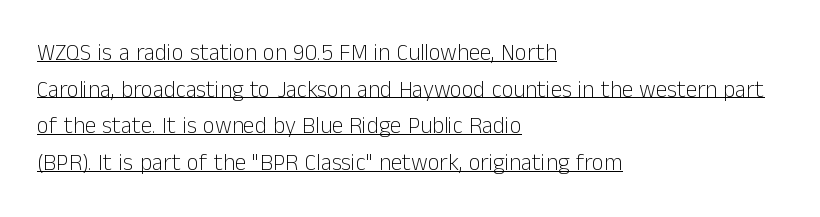
Regarding leading, the lines here are spaced in the standard way. Observe the ordinary spacing: letters are neighbours, not strangers. Weight: regular or lighter. The specimen includes a rule beneath the text block's lines. These lines were composed using upright roman letters.
